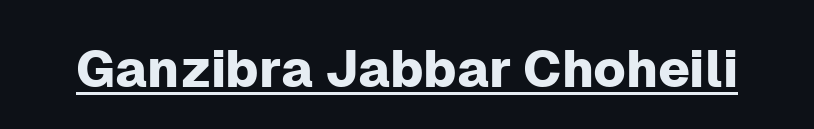
{"serif": "no", "italic": "no", "width": "normal", "stroke_contrast": "low", "x_height": "medium", "monospaced": "no", "underline": "yes", "letter_spacing": "normal", "letter_spacing_em": 0.0, "glyph_px": 52}
